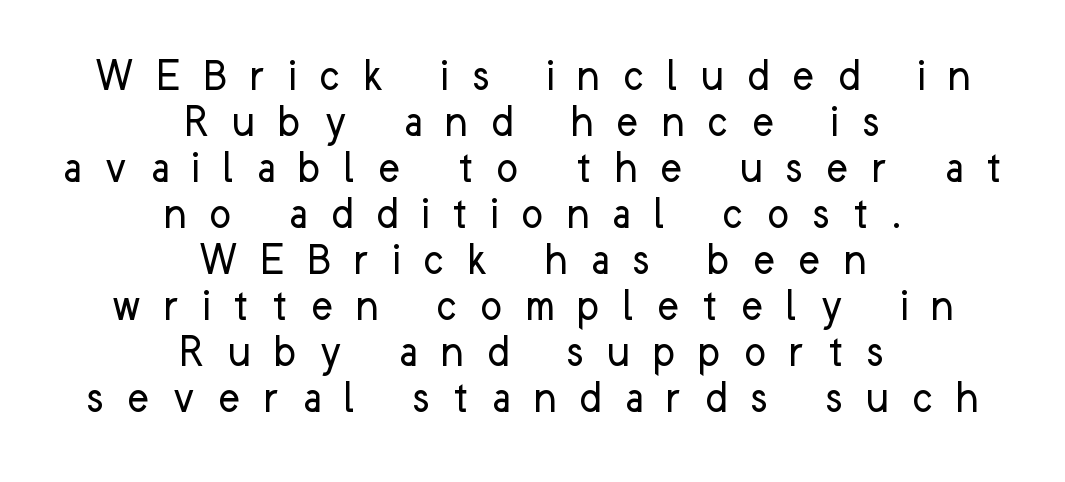
The image shows 47 px regular-weight sans-serif type, upright; set centered, tight line spacing (0.98x), unusually wide letter spacing (+0.48 em), not underlined; low stroke contrast and a medium x-height.
